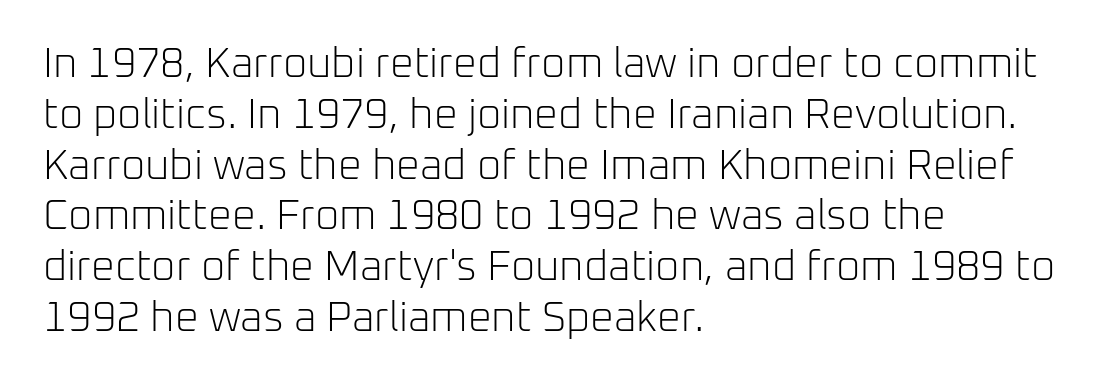
The image shows 42 px light sans-serif type, upright; set left-aligned, line spacing 1.21x, normal letter spacing, not underlined; low stroke contrast and a medium x-height.
